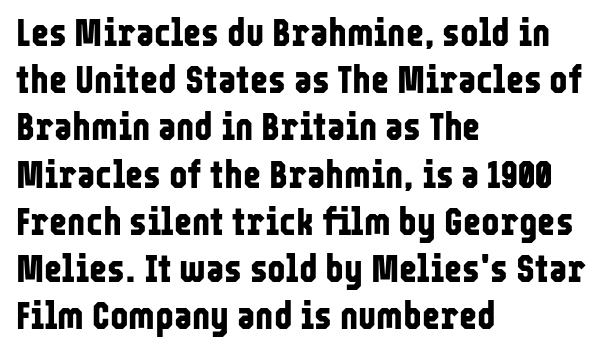
Descenders hang freely into open space. The gaps between neighbouring characters are ordinary and unremarkable. A dark, heavy texture on the line: the type is bold. Type style note: lacks serifs.
